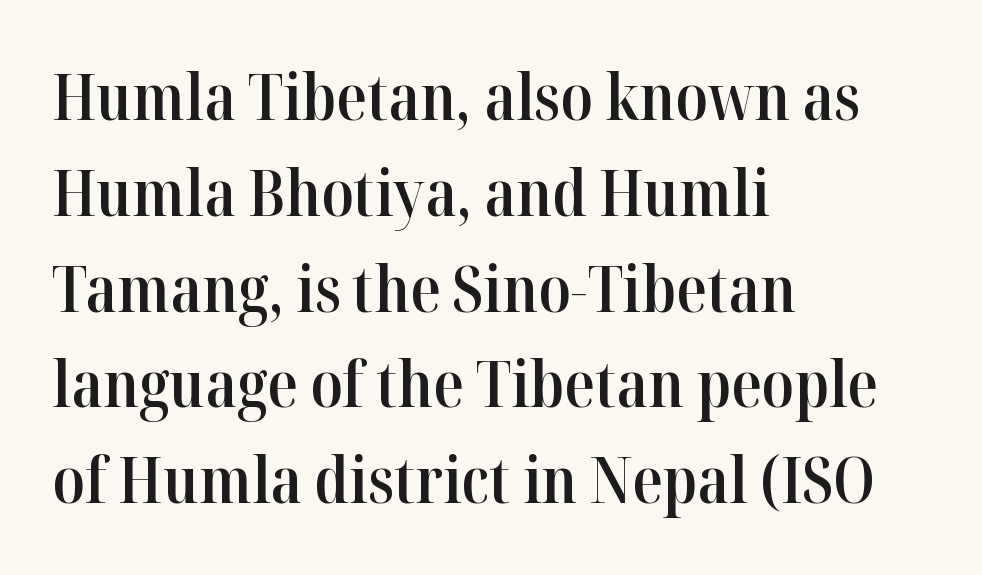
The image shows 63 px semibold serif type, upright; set left-aligned, normal line spacing (1.52x), normal letter spacing, not underlined; high stroke contrast and a medium x-height.
